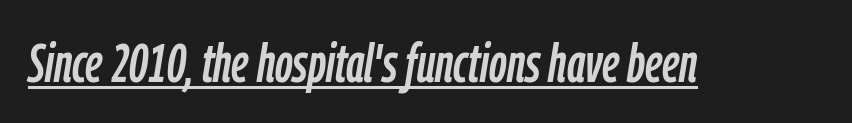
The image shows 55 px condensed type, italic (leaning right); set normal letter spacing, underlined; low stroke contrast and a medium x-height.
